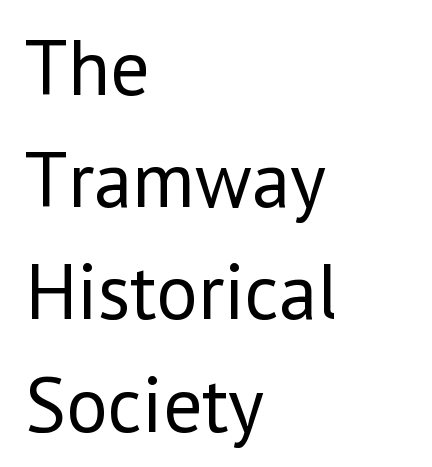
{"serif": "no", "italic": "no", "bold": "no", "weight": "regular", "width": "normal", "stroke_contrast": "low", "x_height": "medium", "monospaced": "no", "underline": "no", "align": "left", "line_spacing": "normal", "line_spacing_ratio": 1.42, "letter_spacing": "normal", "letter_spacing_em": 0.0, "glyph_px": 79}
